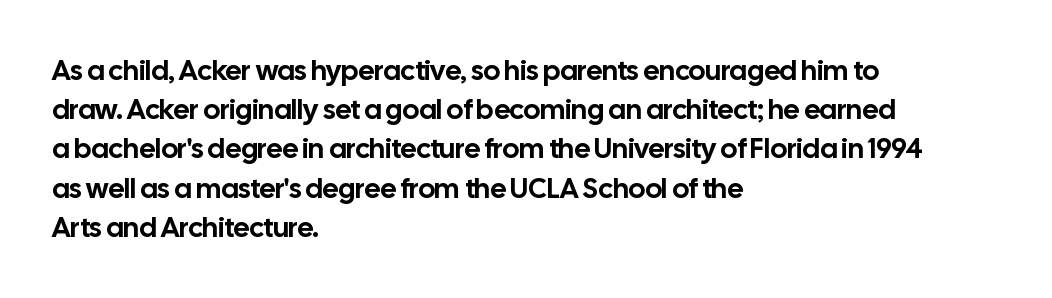
{"serif": "no", "italic": "no", "width": "normal", "stroke_contrast": "low", "x_height": "medium", "monospaced": "no", "underline": "no", "align": "left", "line_spacing": "normal", "line_spacing_ratio": 1.4, "letter_spacing": "normal", "letter_spacing_em": 0.0, "glyph_px": 28}
